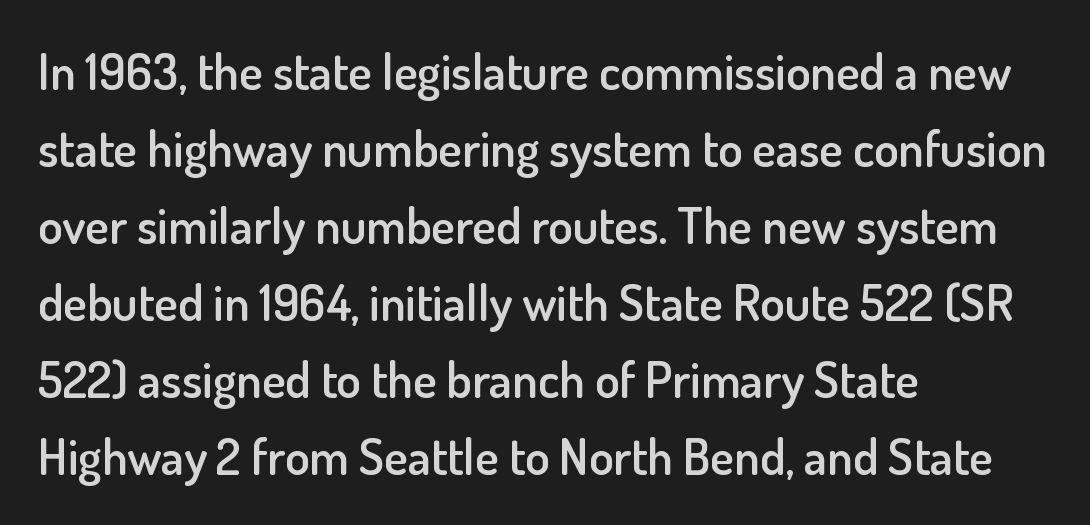
Q: Is the text bold? A: Semi-bold.
Q: Is the text italic (slanted)? A: No, it is upright.
Q: Is the typeface a serif or a sans-serif typeface? A: Sans-serif.
Q: Is the text underlined? A: No.
Q: How is the paragraph aligned? A: Left-aligned.
Q: Is the spacing between letters normal or unusually wide? A: Normal.
Q: Is the spacing between lines tight, normal or loose? A: Normal.
Q: Width (condensed, normal, or wide)? A: Normal.
Q: Stroke contrast? A: Low.
Q: x-height? A: Small.
Q: Monospaced? A: No.
